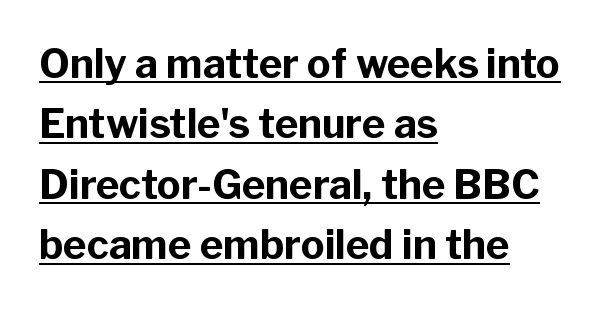
These lines are set flush left with a ragged right edge. Here the designer chose a conventional face with non-uniform glyph widths. Characters remain perfectly vertical along every line. Like a heading marked for emphasis, these lines bear an underscore. These lines sit exactly where default settings would place them. Look at the stroke-to-counter ratio: heavy, a bold.
